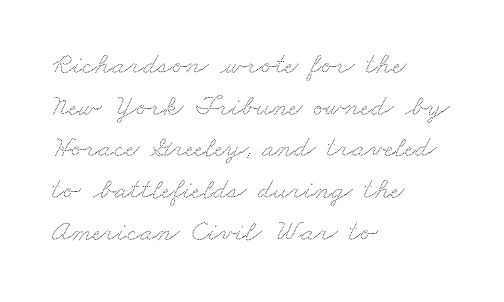
Q: Is the text underlined? A: No.
Q: How is the paragraph aligned? A: Left-aligned.
Q: Is the spacing between letters normal or unusually wide? A: Normal.
Q: Is the spacing between lines tight, normal or loose? A: Normal.
Q: Width (condensed, normal, or wide)? A: Wide.
Q: Stroke contrast? A: Low.
Q: x-height? A: Small.
Q: Monospaced? A: No.
